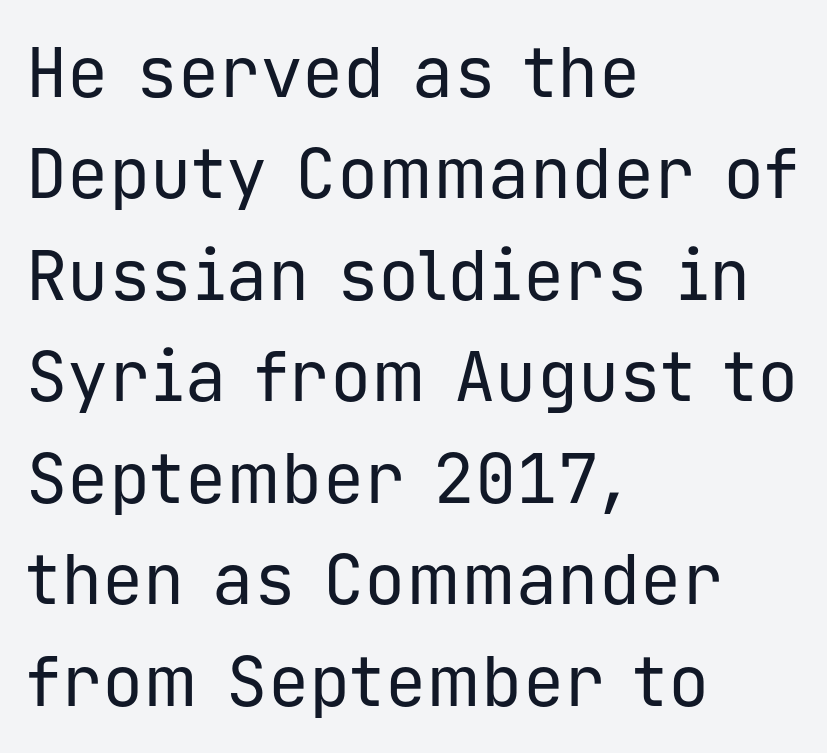
The image shows 69 px regular-weight sans-serif type, upright, monospaced; set left-aligned, normal line spacing (1.47x), normal letter spacing, not underlined; low stroke contrast and a medium x-height.
